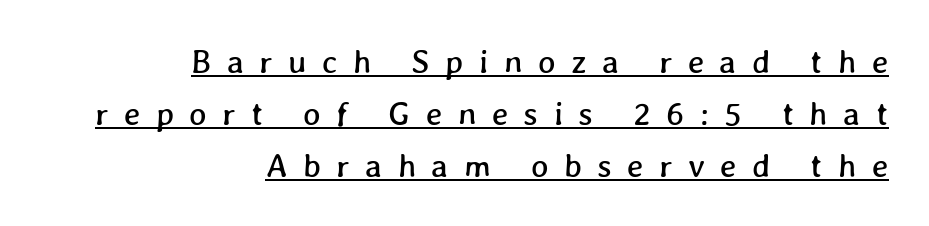
{"width": "normal", "stroke_contrast": "low", "x_height": "medium", "monospaced": "no", "underline": "yes", "align": "right", "line_spacing": "normal", "line_spacing_ratio": 1.57, "letter_spacing": "wide", "letter_spacing_em": 0.47, "glyph_px": 33}
